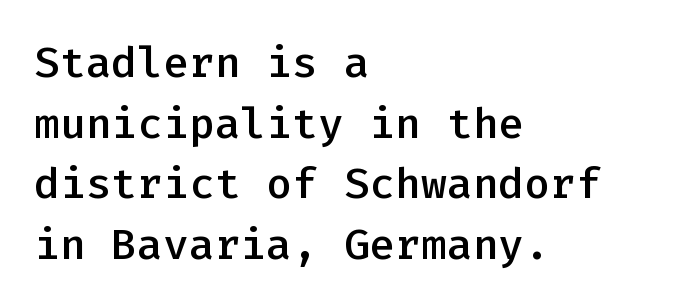
Posture: straight, roman, zero tilt. The lines in this sample share a left origin and differ only in where they stop. This sample uses a sans-serif face. You could count columns in this text — the font is strictly monospaced.
